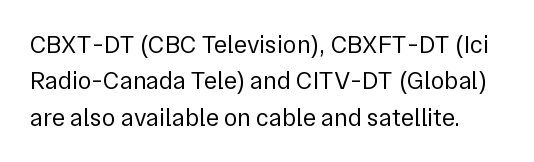
Q: Is the text bold? A: No.
Q: Is the text italic (slanted)? A: No, it is upright.
Q: Is the text underlined? A: No.
Q: Is the spacing between letters normal or unusually wide? A: Normal.
Q: Is the spacing between lines tight, normal or loose? A: Normal.
